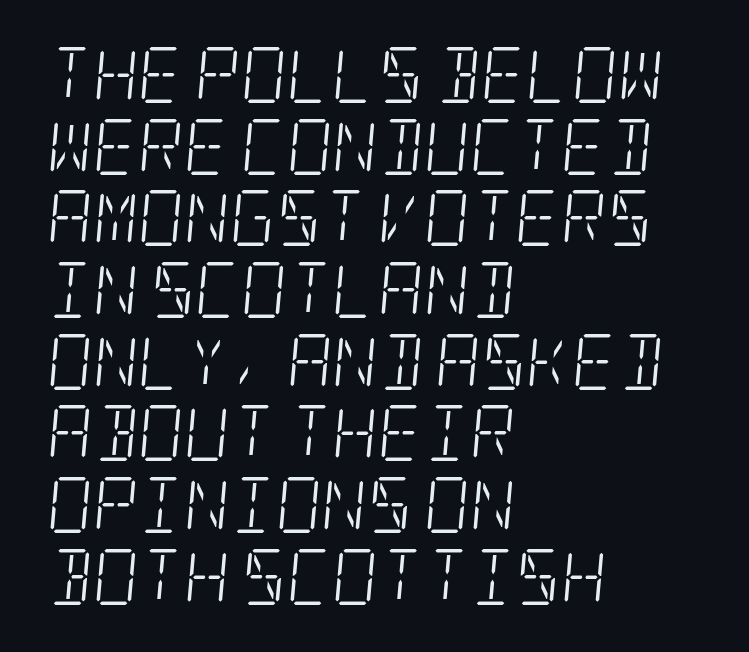
{"serif": "yes", "italic": "yes", "lean": "right", "slant_degrees": 5, "bold": "no", "weight": "light", "width": "condensed", "stroke_contrast": "low", "x_height": "large", "underline": "no", "align": "left", "line_spacing": "normal", "line_spacing_ratio": 1.28, "letter_spacing": "normal", "letter_spacing_em": 0.0, "glyph_px": 56}
